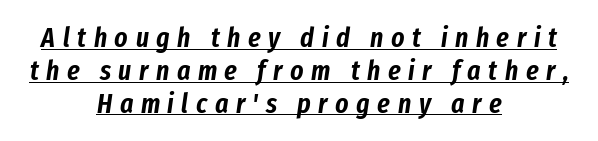
The image shows 28 px condensed type, italic (leaning right); set centered, line spacing 1.17x, unusually wide letter spacing (+0.27 em), underlined; low stroke contrast and a medium x-height.
